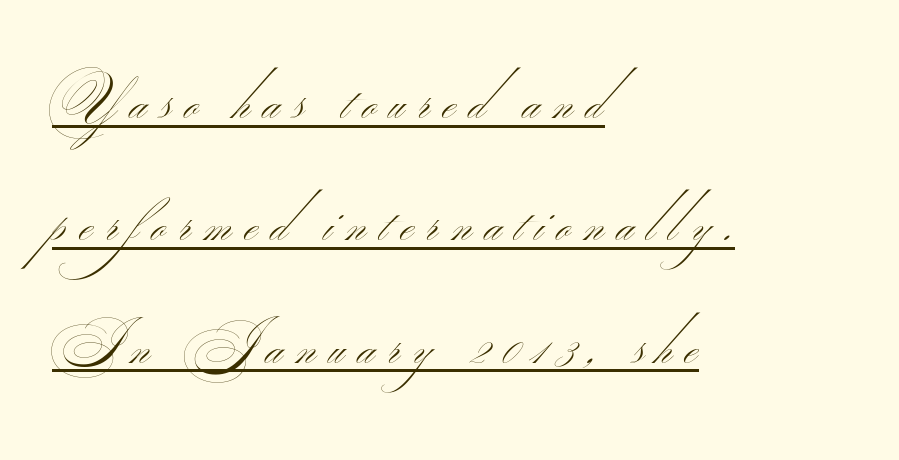
Q: Is the text bold? A: No.
Q: Is the typeface a serif or a sans-serif typeface? A: Sans-serif.
Q: Is the text underlined? A: Yes.
Q: How is the paragraph aligned? A: Left-aligned.
Q: Is the spacing between letters normal or unusually wide? A: Unusually wide.
Q: Is the spacing between lines tight, normal or loose? A: Loose.
Q: Width (condensed, normal, or wide)? A: Wide.
Q: Stroke contrast? A: Medium.
Q: Monospaced? A: No.
